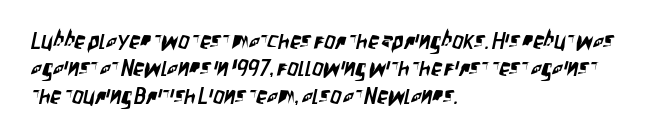
Q: Is the text underlined? A: No.
Q: How is the paragraph aligned? A: Left-aligned.
Q: Is the spacing between letters normal or unusually wide? A: Normal.
